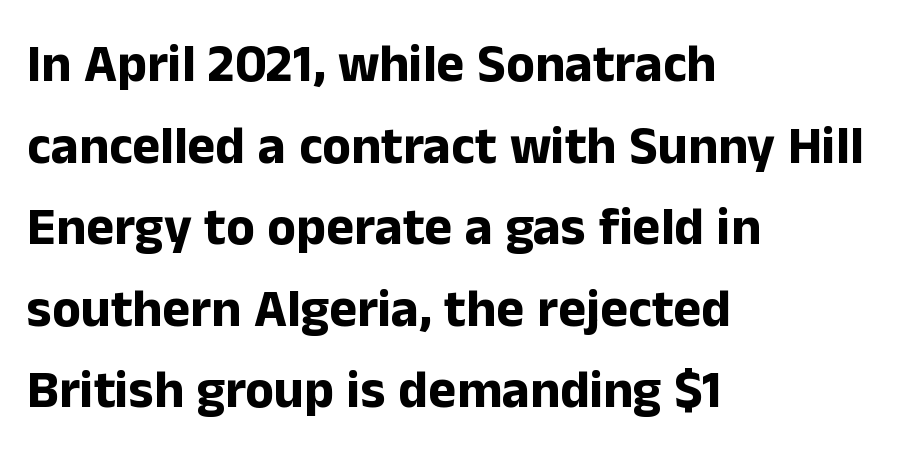
The image shows 53 px bold sans-serif type, upright; set left-aligned, normal line spacing (1.54x), normal letter spacing, not underlined; low stroke contrast and a medium x-height.
